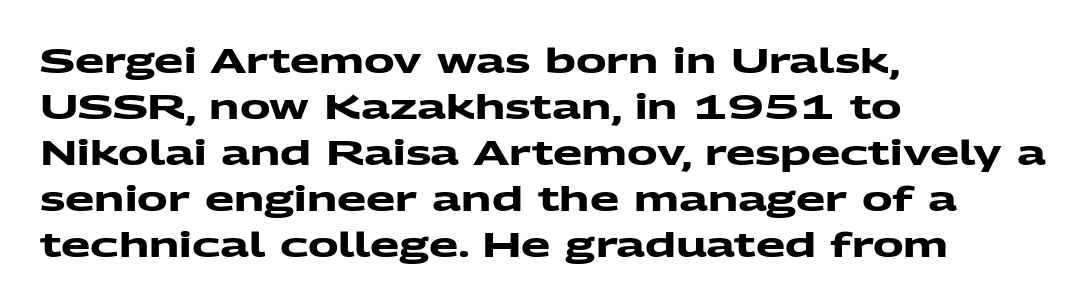
The image shows 34 px heavy, wide sans-serif type; set left-aligned, normal line spacing (1.35x), normal letter spacing, not underlined; medium stroke contrast and a medium x-height.
